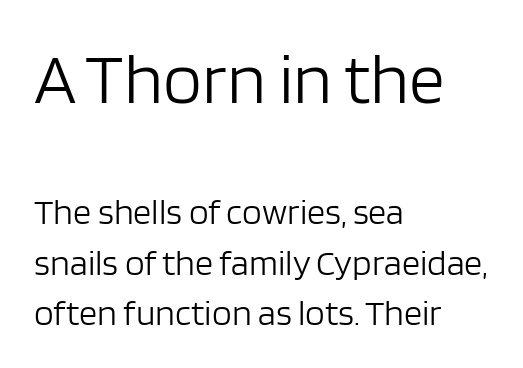
{"serif": "no", "italic": "no", "bold": "no", "weight": "light", "width": "normal", "stroke_contrast": "low", "x_height": "large", "monospaced": "no", "underline": "no", "align": "left", "line_spacing": "normal", "line_spacing_ratio": 1.39, "letter_spacing": "normal", "letter_spacing_em": 0.0, "larger_block": "first", "size_ratio": 1.97, "glyph_px": 71}
